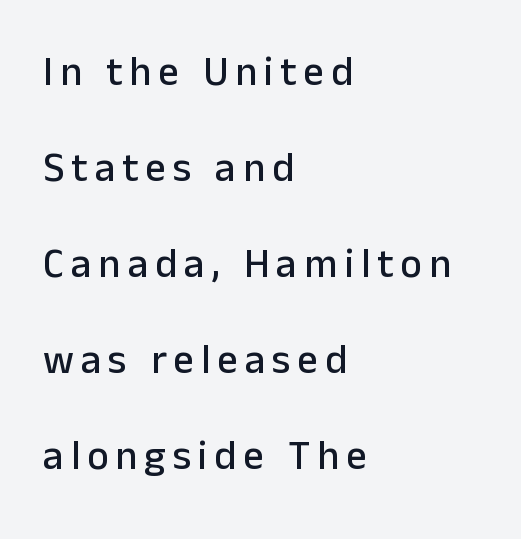
{"serif": "no", "italic": "no", "width": "normal", "stroke_contrast": "low", "x_height": "medium", "monospaced": "no", "underline": "no", "align": "left", "line_spacing": "loose", "line_spacing_ratio": 2.34, "glyph_px": 41}
